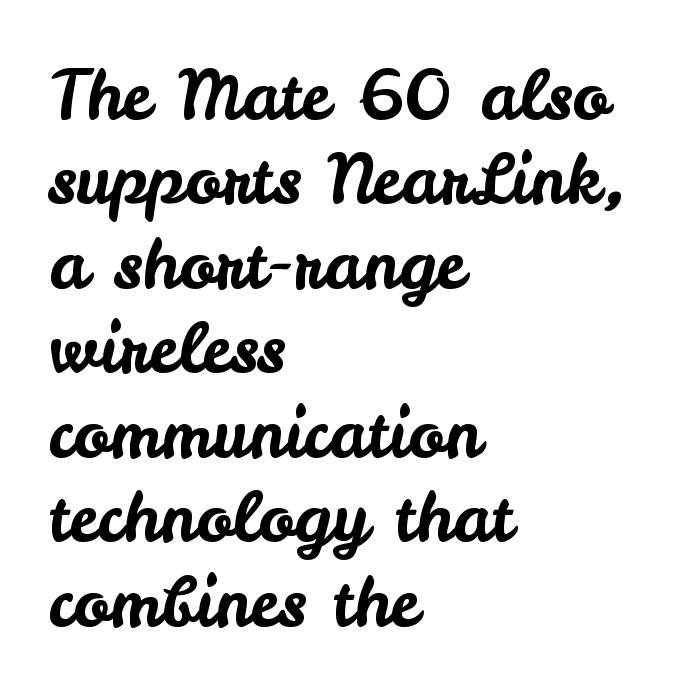
Q: Is the text italic (slanted)? A: Yes.
Q: Is the typeface a serif or a sans-serif typeface? A: Sans-serif.
Q: Is the text underlined? A: No.
Q: How is the paragraph aligned? A: Left-aligned.
Q: Is the spacing between letters normal or unusually wide? A: Normal.
Q: Is the spacing between lines tight, normal or loose? A: Normal.
Q: Width (condensed, normal, or wide)? A: Normal.
Q: Stroke contrast? A: Low.
Q: x-height? A: Small.
Q: Monospaced? A: No.
